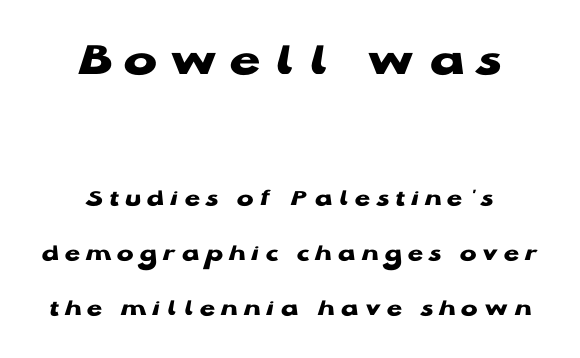
{"serif": "no", "italic": "no", "bold": "yes", "weight": "heavy", "width": "wide", "stroke_contrast": "low", "x_height": "medium", "monospaced": "no", "underline": "no", "align": "center", "line_spacing": "loose", "line_spacing_ratio": 2.2, "letter_spacing": "wide", "letter_spacing_em": 0.24, "larger_block": "first", "size_ratio": 2.0, "glyph_px": 50}
